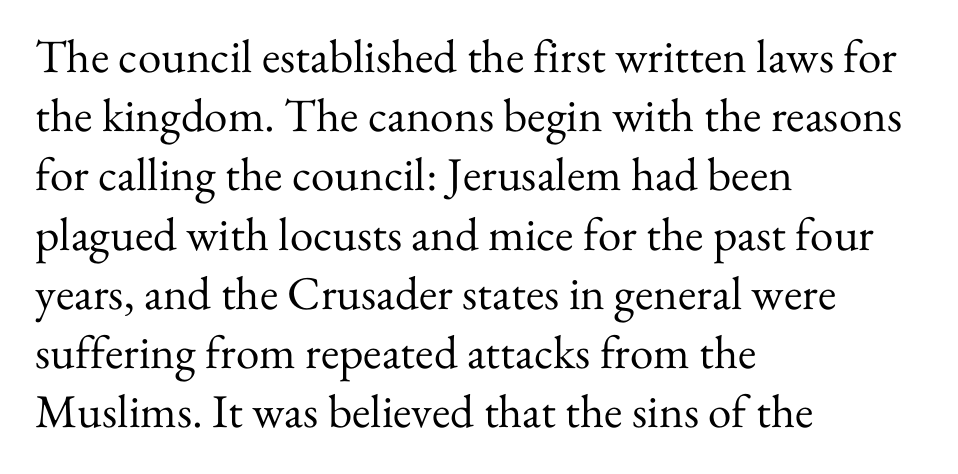
The image shows 47 px regular-weight serif type, upright; set left-aligned, normal line spacing (1.26x), normal letter spacing, not underlined; medium stroke contrast and a small x-height.
